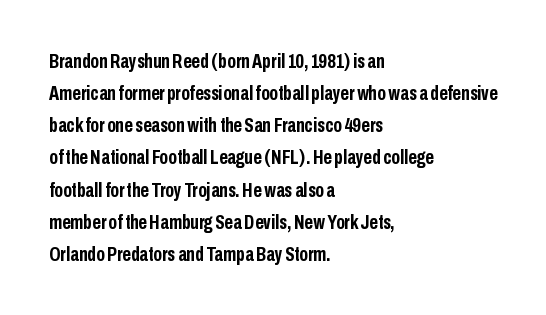
{"italic": "no", "bold": "yes", "underline": "no", "align": "left", "line_spacing": "normal", "line_spacing_ratio": 1.53, "letter_spacing": "normal", "letter_spacing_em": 0.0, "glyph_px": 21}
